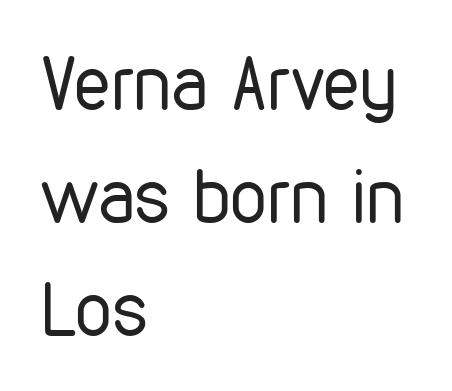
Q: Is the text bold? A: No.
Q: Is the text italic (slanted)? A: No, it is upright.
Q: Is the typeface a serif or a sans-serif typeface? A: Sans-serif.
Q: Is the text underlined? A: No.
Q: How is the paragraph aligned? A: Left-aligned.
Q: Is the spacing between letters normal or unusually wide? A: Normal.
Q: Is the spacing between lines tight, normal or loose? A: Normal.
Q: Width (condensed, normal, or wide)? A: Condensed.
Q: Stroke contrast? A: Low.
Q: x-height? A: Medium.
Q: Monospaced? A: No.
